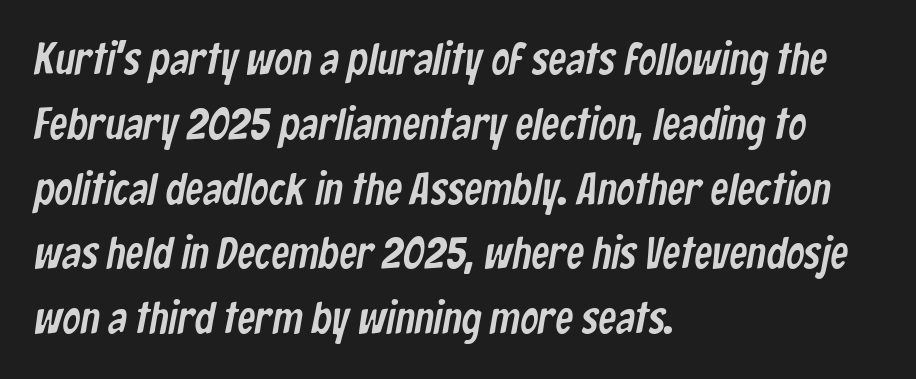
{"serif": "no", "width": "condensed", "stroke_contrast": "low", "x_height": "medium", "monospaced": "no", "underline": "no", "align": "left", "line_spacing": "normal", "line_spacing_ratio": 1.44, "letter_spacing": "normal", "letter_spacing_em": 0.0, "glyph_px": 45}
